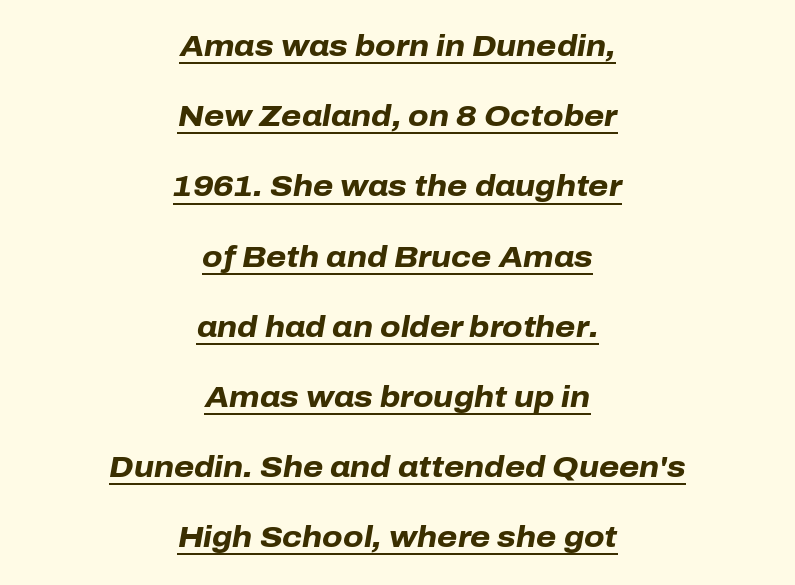
What stands out about the letter spacing? Nothing — it is the standard amount. Looks like regular typesetting: each glyph gets only the width it needs. Posture: slanted. Both edges are ragged and mirror each other, which tells us the setting is centered. Decoration check: the copy is underlined.
